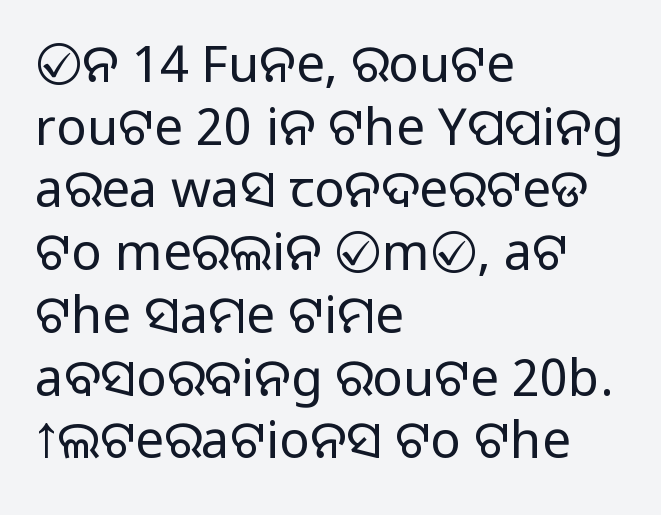
Serifs: no, the terminals of the letterforms are clean. Beneath every word, the page is bare. A roman cut, with each character standing at attention. The ragged edge is on the right, which tells us the setting is flush left. The cut favours lightness, reaching ordinary text weight at its darkest.
